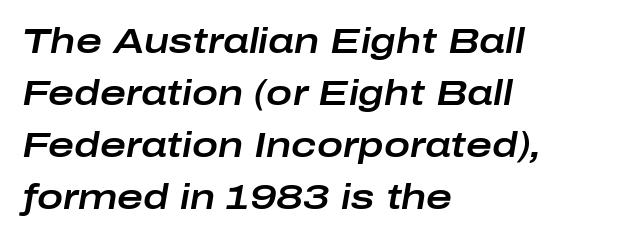
The space between consecutive lines is moderate. Words appear dense and cohesive because spacing is normal. Descenders are the only things crossing below the line. Each letter keeps its own natural width here, so spacing adapts to shape.
